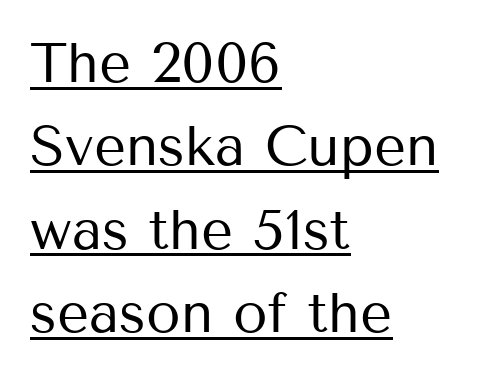
{"serif": "no", "italic": "no", "bold": "no", "weight": "regular", "width": "normal", "stroke_contrast": "medium", "x_height": "medium", "monospaced": "no", "underline": "yes", "align": "left", "line_spacing": "normal", "line_spacing_ratio": 1.49, "letter_spacing": "normal", "letter_spacing_em": 0.0, "glyph_px": 56}
